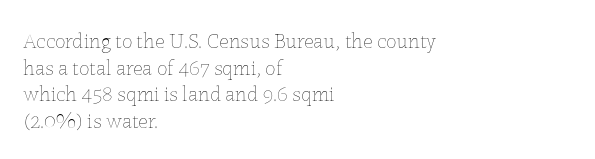
Summary of weight: not heavy and not bold. The vertical gap from one line to the next is medium. The type is set solid horizontally, with unmodified tracking. No italicization has been applied; the sample stays upright. The paragraph shown leans on its left margin. The gap between lines stays unmarked.
